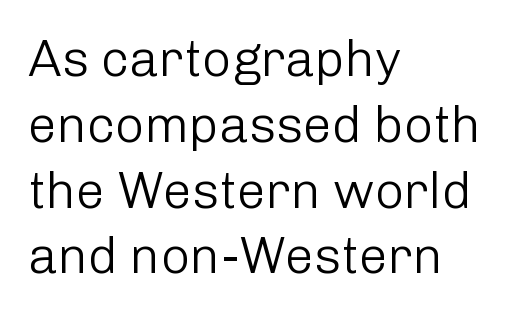
The image shows 51 px light sans-serif type, upright; set left-aligned, normal line spacing (1.29x), normal letter spacing, not underlined; low stroke contrast and a medium x-height.
